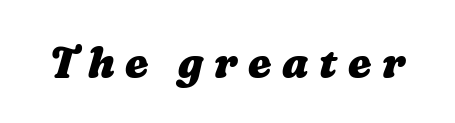
The image shows 42 px heavy, wide type; set unusually wide letter spacing (+0.25 em), not underlined; medium stroke contrast and a medium x-height.
